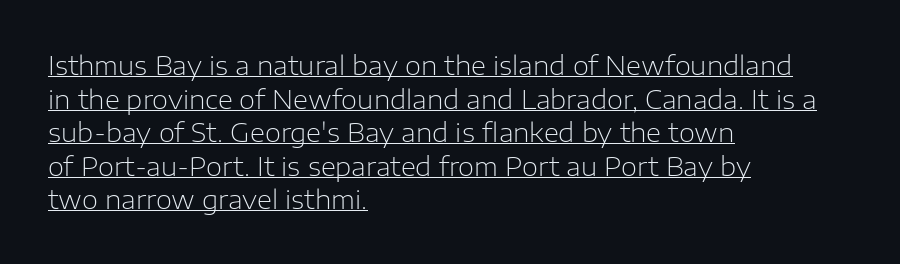
Unbolded letterforms with no extra heft. Inter-character spacing is left at the font's built-in metrics. Notice how the stems are strictly vertical — no italics here. Students, observe the line beneath the letters — that is underlining. Interline gaps are of average width in this sample. The paragraph has a hard left edge and a soft right edge.
